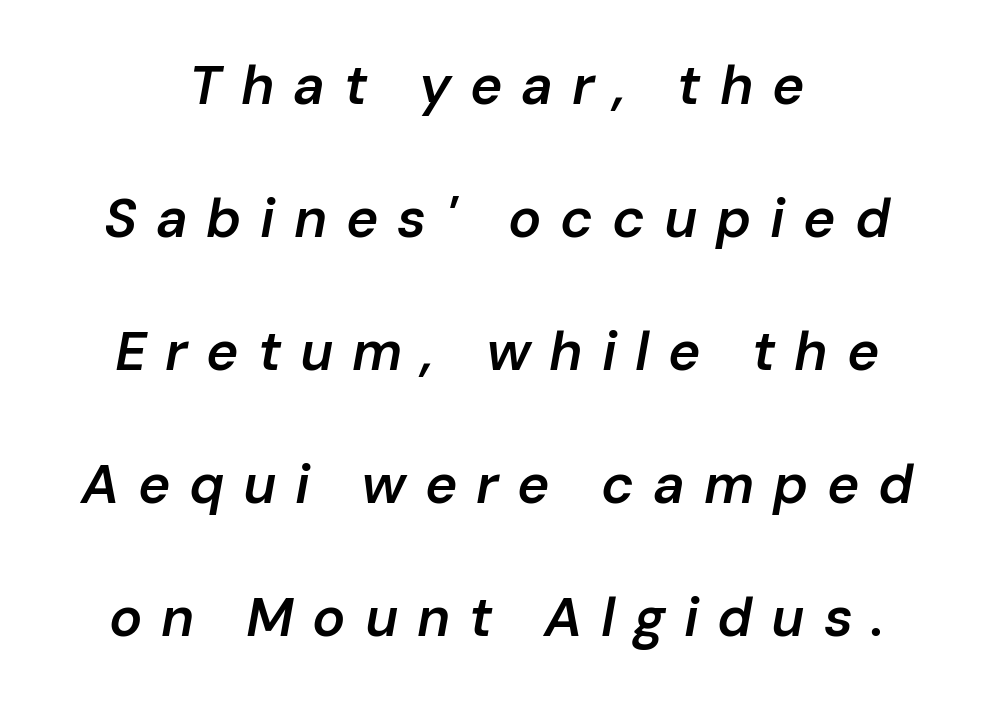
The image shows 55 px semibold type, italic (leaning right); set centered, loose line spacing (2.42x), unusually wide letter spacing (+0.34 em), not underlined; low stroke contrast and a medium x-height.
